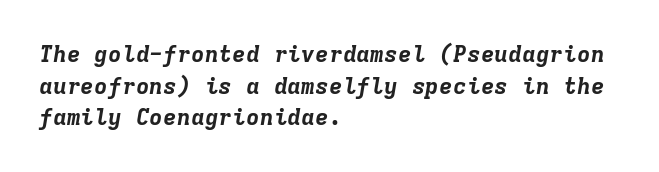
Is the type slanted? Yes — the strokes lean at a clear angle. This rendering leaves character spacing at its baseline value. Horizontal bands of white between lines are of average thickness. Decoration check: the copy has no underline. Compared with a centered layout, this one pins lines to the left instead. Caption: bold face, heavy strokes.
